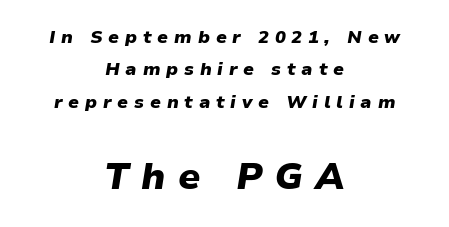
The more generous point size was reserved for the lower chunk. The letters are slanted; this is an italic face. The setting favours the middle, as headings and verse often do. This rendering features lettering with no underline. The face used here is proportionally spaced, like ordinary book or web type.
